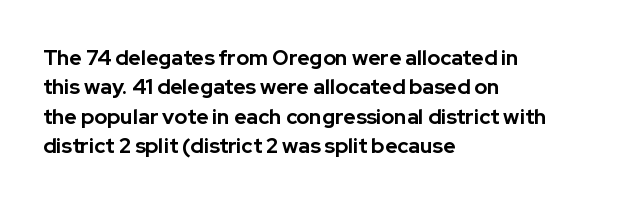
Q: Is the text bold? A: Yes.
Q: Is the text italic (slanted)? A: No, it is upright.
Q: Is the text underlined? A: No.
Q: How is the paragraph aligned? A: Left-aligned.
Q: Is the spacing between letters normal or unusually wide? A: Normal.
Q: Is the spacing between lines tight, normal or loose? A: Normal.
